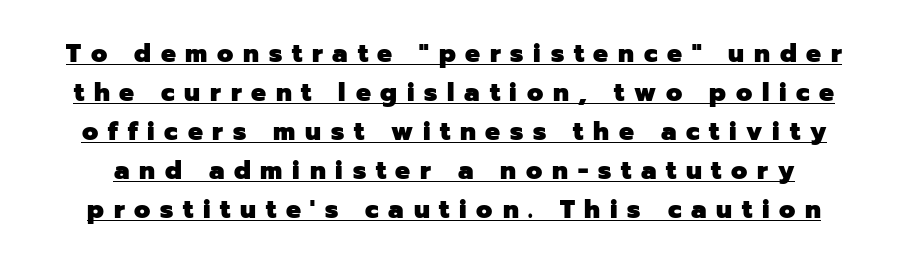
Q: Is the text bold? A: Yes.
Q: Is the text italic (slanted)? A: No, it is upright.
Q: Is the text underlined? A: Yes.
Q: Is the spacing between letters normal or unusually wide? A: Unusually wide.
Q: Is the spacing between lines tight, normal or loose? A: Normal.
